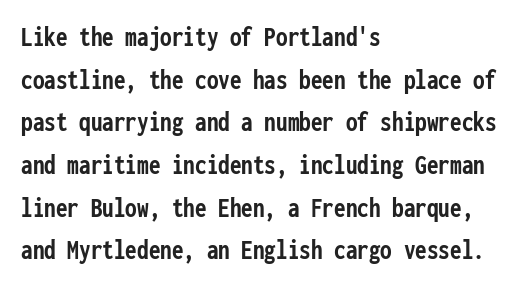
Q: Is the text bold? A: Yes.
Q: Is the text italic (slanted)? A: No, it is upright.
Q: Is the typeface a serif or a sans-serif typeface? A: Sans-serif.
Q: Is the text underlined? A: No.
Q: How is the paragraph aligned? A: Left-aligned.
Q: Is the spacing between letters normal or unusually wide? A: Normal.
Q: Is the spacing between lines tight, normal or loose? A: Normal.
Q: Width (condensed, normal, or wide)? A: Condensed.
Q: Stroke contrast? A: Low.
Q: x-height? A: Medium.
Q: Monospaced? A: Yes.
